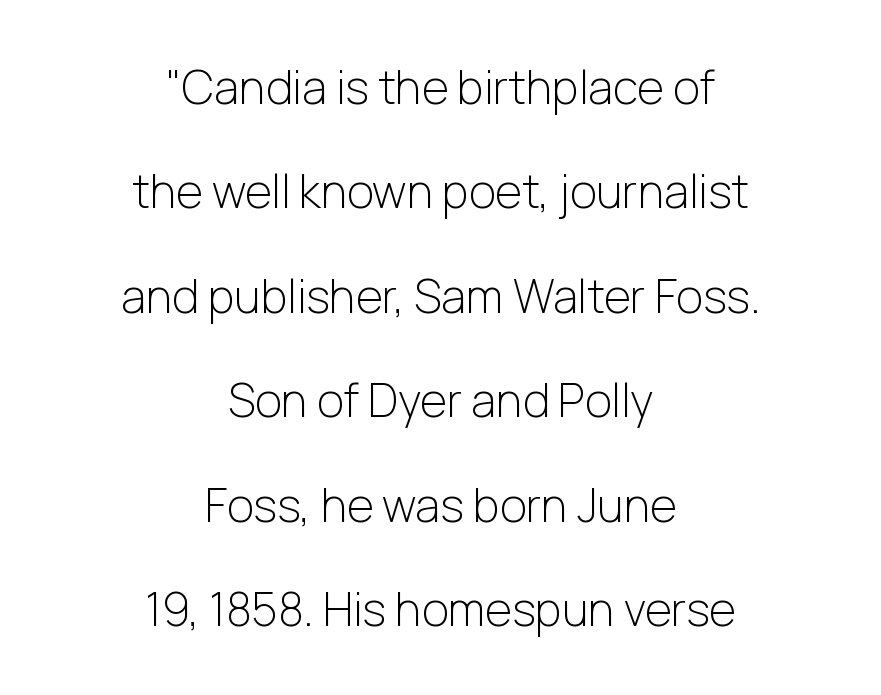
Caption: face not bold, strokes unweighted. You can tell it's not italic because the verticals are truly vertical. The typesetter chose a symmetrical, centered arrangement here. Descender tails drop into unmarked territory.
